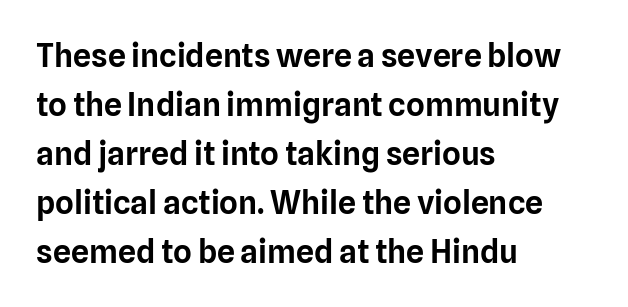
The image shows 32 px sans-serif type, upright; set left-aligned, normal line spacing (1.53x), normal letter spacing, not underlined; low stroke contrast and a medium x-height.
